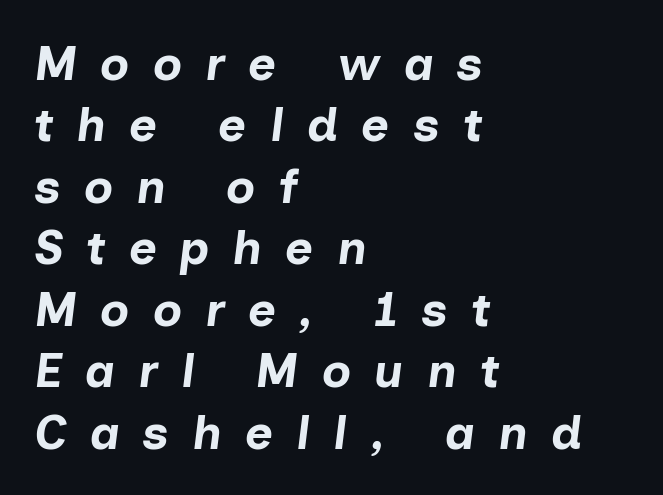
Q: Is the text bold? A: Yes.
Q: Is the text italic (slanted)? A: Yes, it leans right by about 7 degrees.
Q: Is the text underlined? A: No.
Q: How is the paragraph aligned? A: Left-aligned.
Q: Is the spacing between letters normal or unusually wide? A: Unusually wide.
Q: Is the spacing between lines tight, normal or loose? A: Normal.
Q: Width (condensed, normal, or wide)? A: Normal.
Q: Stroke contrast? A: Low.
Q: x-height? A: Medium.
Q: Monospaced? A: No.
